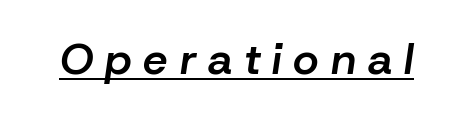
Q: Is the text bold? A: Semi-bold.
Q: Is the text italic (slanted)? A: Yes, it leans right by about 8 degrees.
Q: Is the text underlined? A: Yes.
Q: Is the spacing between letters normal or unusually wide? A: Unusually wide.
Q: Width (condensed, normal, or wide)? A: Normal.
Q: Stroke contrast? A: Low.
Q: x-height? A: Medium.
Q: Monospaced? A: No.
